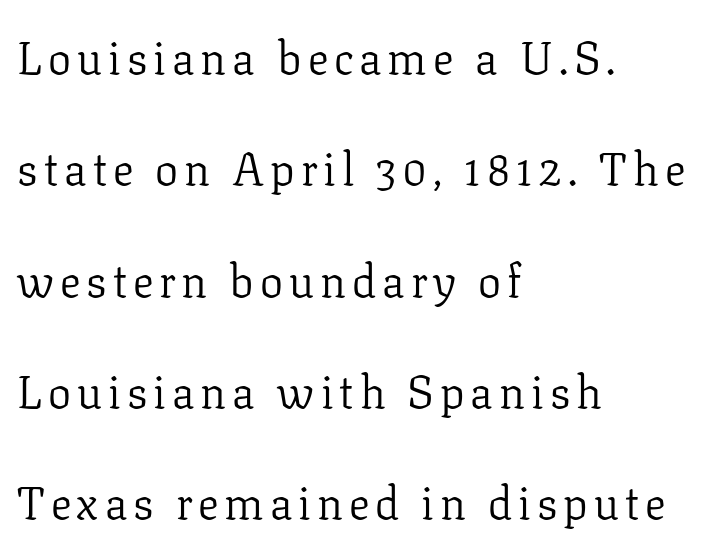
Each line starts at the same left margin while the right side varies. The weight would be labelled regular, book, light, or lighter still. Anything drawn beneath the words? Only blank space. You can tell it's not italic because the verticals are truly vertical.
